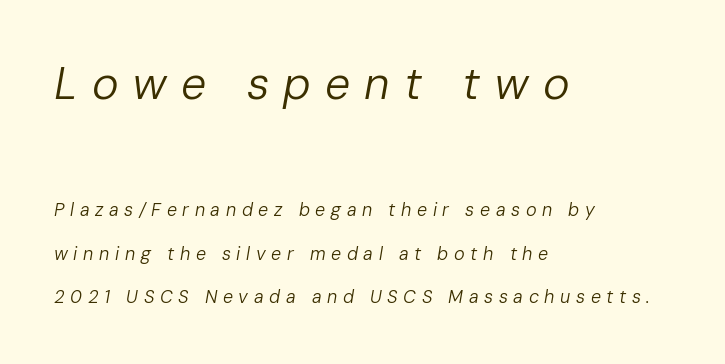
Q: Is the text bold? A: No.
Q: Is the text italic (slanted)? A: Yes, it leans right by about 10 degrees.
Q: Is the text underlined? A: No.
Q: How is the paragraph aligned? A: Left-aligned.
Q: Is the spacing between letters normal or unusually wide? A: Unusually wide.
Q: Is the spacing between lines tight, normal or loose? A: Loose.
Q: Which block of text is set in a larger size, the first (top) or the second (bottom)? A: The first (top) one.
Q: Width (condensed, normal, or wide)? A: Normal.
Q: Stroke contrast? A: Low.
Q: x-height? A: Medium.
Q: Monospaced? A: No.
